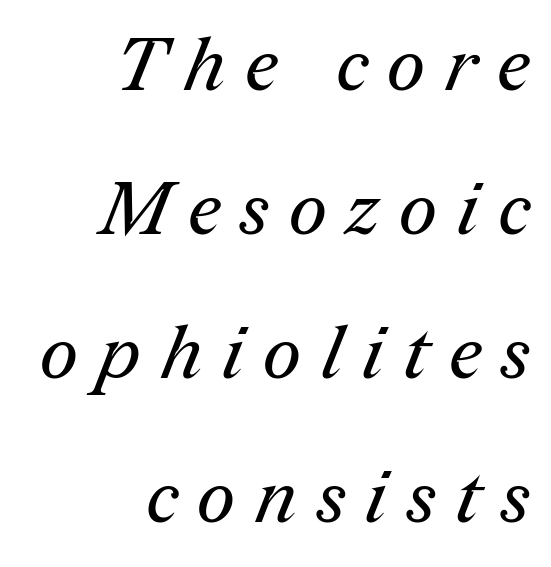
Observe the wide spacing: letters keep a clear distance from each other. In terms of leading, this rendering errs on the spacious side. Is this a heavy cut? Hardly; it is regular or lighter. The area under the type is left untouched. Typographically, this falls in the serif category. The lines are quadded right.
